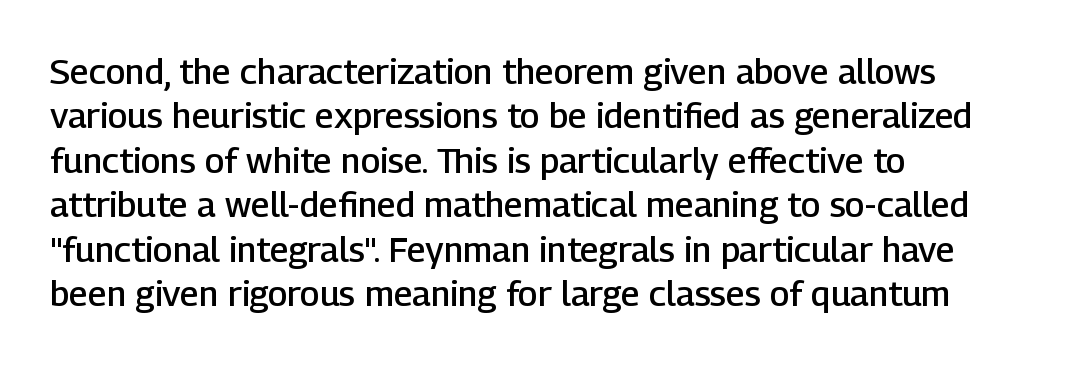
The image shows 35 px semibold sans-serif type, upright; set left-aligned, normal line spacing (1.27x), normal letter spacing, not underlined; low stroke contrast and a medium x-height.
